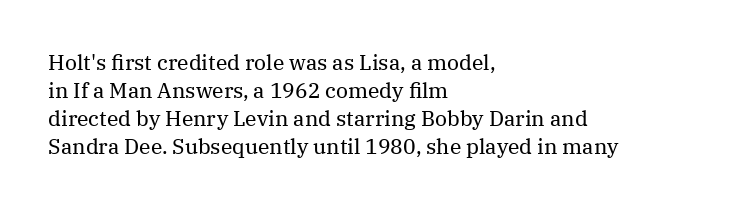
{"italic": "no", "bold": "no", "underline": "no", "align": "left", "line_spacing": "normal", "line_spacing_ratio": 1.34, "letter_spacing": "normal", "letter_spacing_em": 0.0, "glyph_px": 21}
